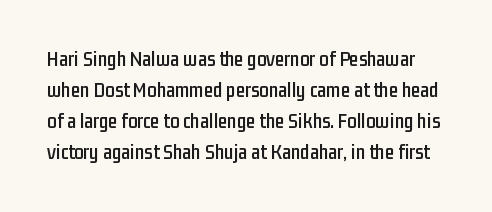
Ascenders rise straight up at ninety degrees. The rendering keeps characters at their native spacing. Regarding leading, the lines here are spaced in the standard way. Just letters on the line, the space beneath them empty.
